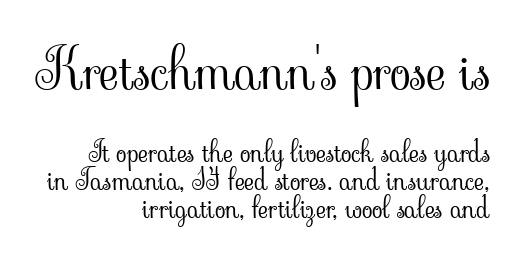
{"serif": "yes", "italic": "no", "bold": "no", "weight": "light", "width": "normal", "stroke_contrast": "low", "x_height": "small", "monospaced": "no", "underline": "no", "align": "right", "line_spacing": "tight", "line_spacing_ratio": 1.01, "letter_spacing": "normal", "letter_spacing_em": 0.0, "larger_block": "first", "size_ratio": 1.96, "glyph_px": 55}
